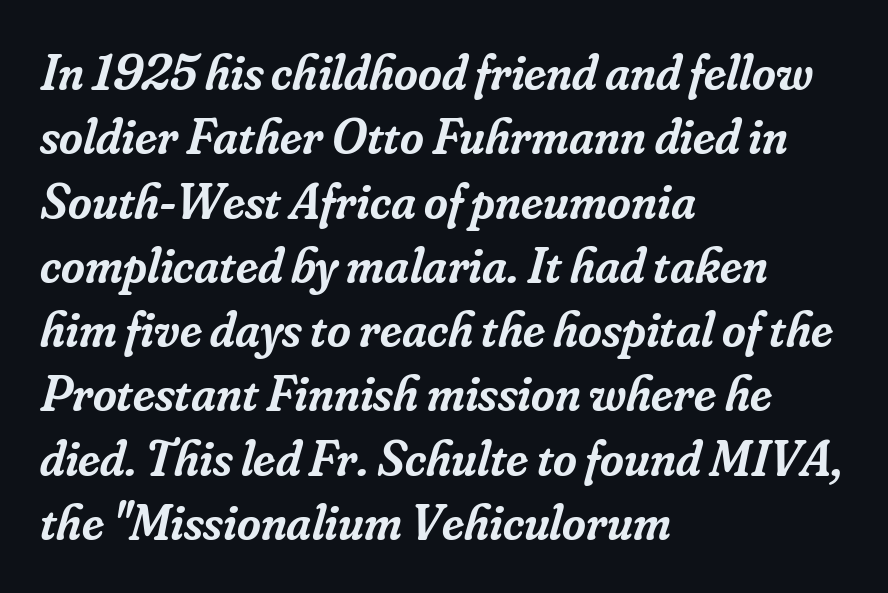
{"serif": "yes", "italic": "yes", "lean": "right", "slant_degrees": 16, "bold": "semi", "weight": "semibold", "width": "normal", "stroke_contrast": "low", "x_height": "small", "monospaced": "no", "underline": "no", "align": "left", "line_spacing": "normal", "line_spacing_ratio": 1.26, "letter_spacing": "normal", "letter_spacing_em": 0.0, "glyph_px": 51}
